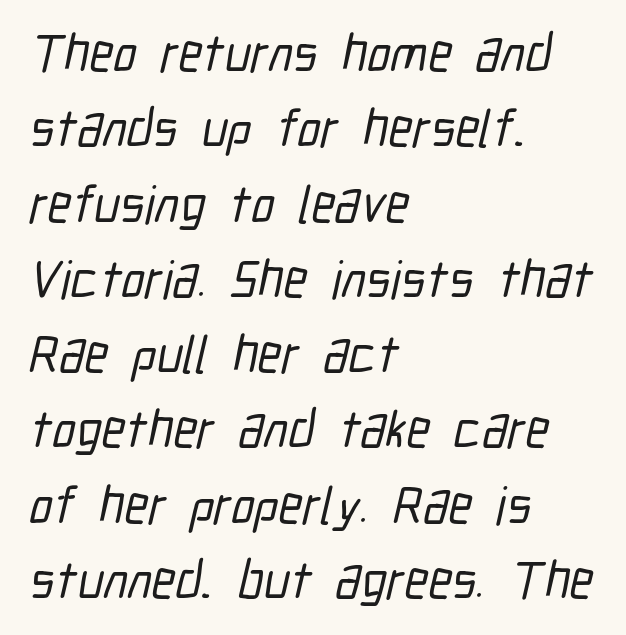
The image shows 53 px condensed sans-serif type; set left-aligned, normal line spacing (1.42x), normal letter spacing, not underlined; low stroke contrast and a medium x-height.
